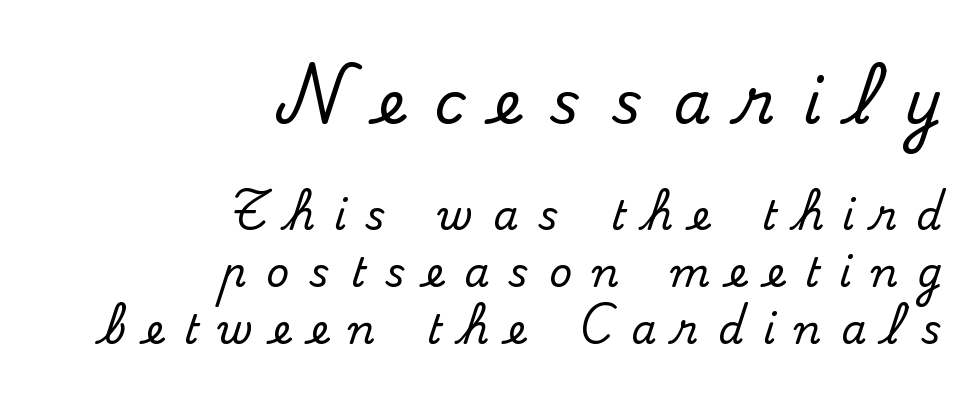
Q: Is the text italic (slanted)? A: Yes.
Q: Is the text underlined? A: No.
Q: How is the paragraph aligned? A: Right-aligned.
Q: Is the spacing between letters normal or unusually wide? A: Unusually wide.
Q: Is the spacing between lines tight, normal or loose? A: Normal.
Q: Which block of text is set in a larger size, the first (top) or the second (bottom)? A: The first (top) one.
Q: Width (condensed, normal, or wide)? A: Normal.
Q: Stroke contrast? A: Medium.
Q: x-height? A: Small.
Q: Monospaced? A: No.
